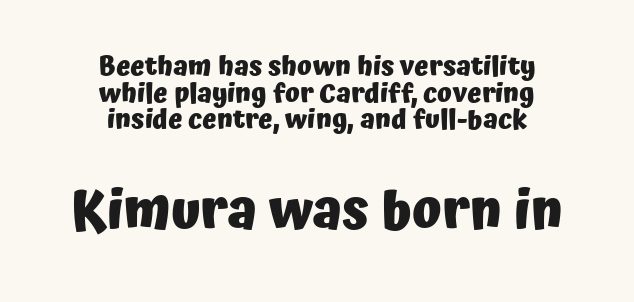
The image shows 54 px heavy sans-serif type, upright; set centered, tight line spacing (0.99x), normal letter spacing, not underlined; the second (bottom) block is 2.0x larger; low stroke contrast and a medium x-height.
